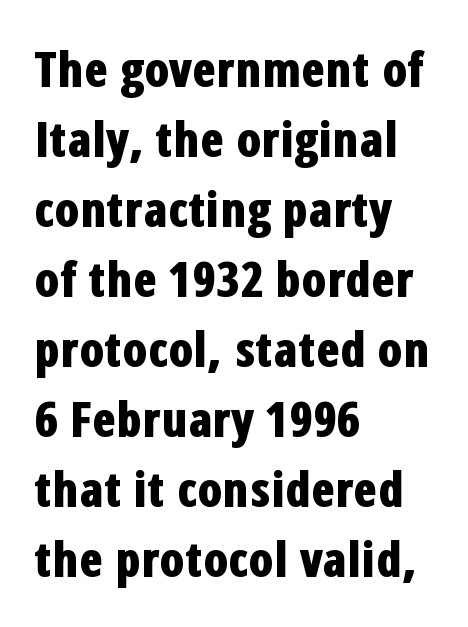
The font's upright variant was chosen for this text. Does the weight exceed regular? Yes, all the way to bold. Honestly, the letter spacing is just normal — you wouldn't notice it. The face used here is a sans, in the tradition of grotesques and geometrics.
